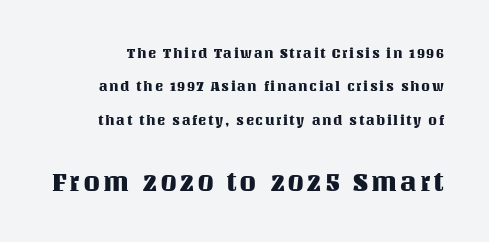
Posture: upright roman. Does the bottom block carry the larger type? Yes, it does. Type without underlining. One glance says open: line gaps are wider than usual.
